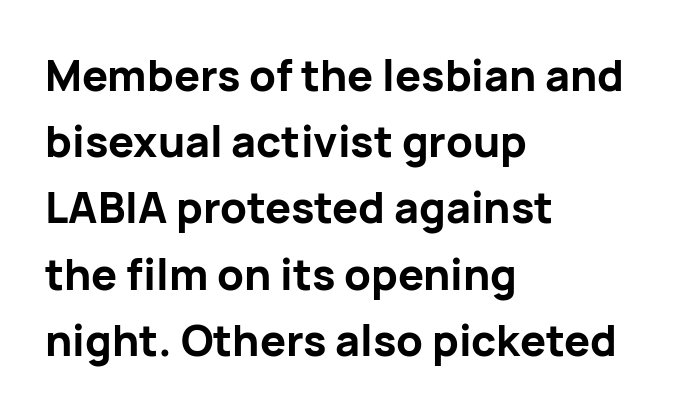
{"serif": "no", "italic": "no", "bold": "yes", "weight": "bold", "width": "normal", "stroke_contrast": "low", "x_height": "medium", "monospaced": "no", "underline": "no", "align": "left", "line_spacing": "normal", "line_spacing_ratio": 1.54, "letter_spacing": "normal", "letter_spacing_em": 0.0, "glyph_px": 43}
